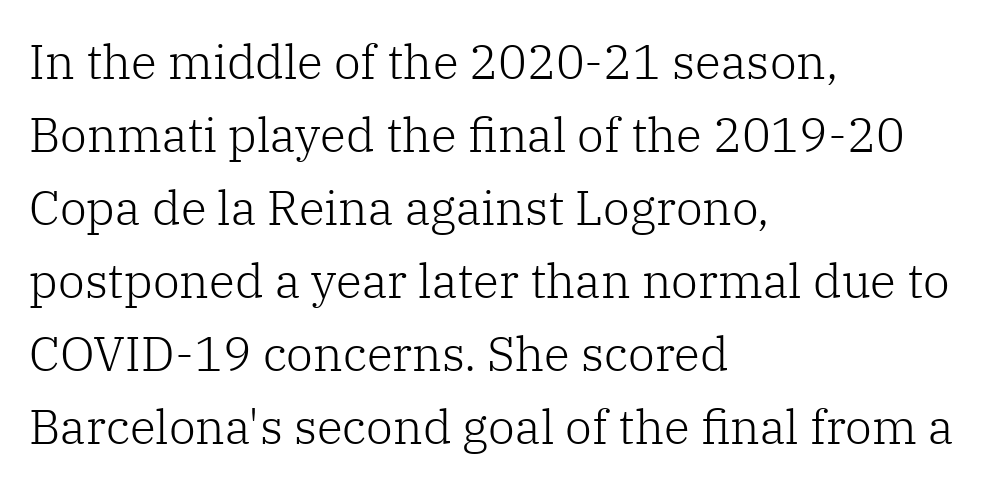
The image shows 48 px light serif type, upright; set left-aligned, normal line spacing (1.52x), normal letter spacing, not underlined; low stroke contrast and a medium x-height.
